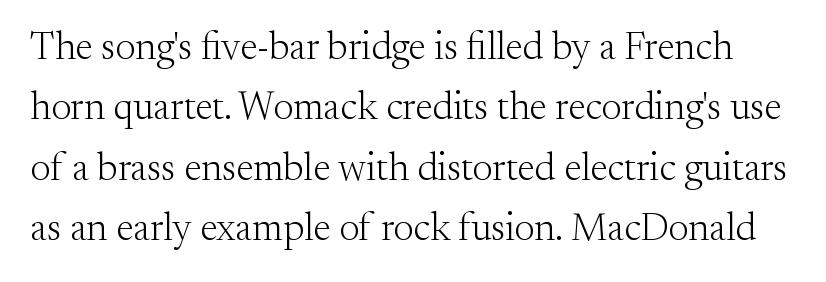
Q: Is the text bold? A: No.
Q: Is the text italic (slanted)? A: No, it is upright.
Q: Is the typeface a serif or a sans-serif typeface? A: Serif.
Q: Is the text underlined? A: No.
Q: Is the spacing between letters normal or unusually wide? A: Normal.
Q: Is the spacing between lines tight, normal or loose? A: Normal.
Q: Width (condensed, normal, or wide)? A: Normal.
Q: Stroke contrast? A: Medium.
Q: x-height? A: Small.
Q: Monospaced? A: No.
